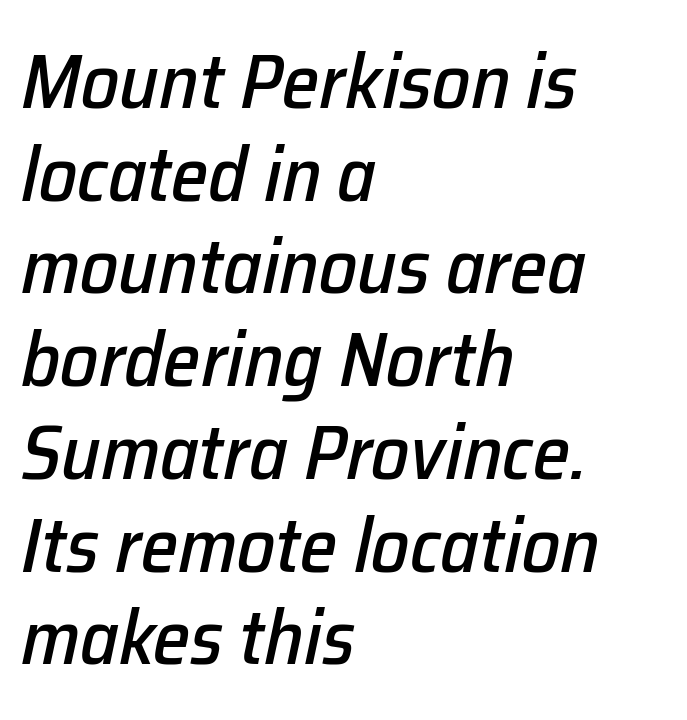
{"italic": "yes", "lean": "right", "slant_degrees": 12, "width": "normal", "stroke_contrast": "low", "x_height": "medium", "monospaced": "no", "underline": "no", "align": "left", "line_spacing_ratio": 1.22, "letter_spacing": "normal", "letter_spacing_em": 0.0, "glyph_px": 76}
